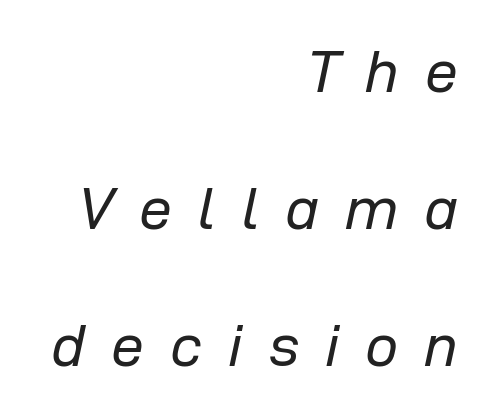
The space between consecutive lines is lavish. Right-aligned paragraph, ragged on the left. Here the designer chose a conventional face with non-uniform glyph widths. There's an unmistakable incline to the writing here. The rendering inserts visible extra space after every character. The foot of each line stays bare and open.
